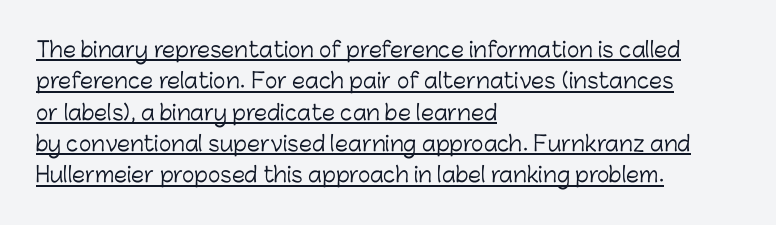
{"italic": "no", "bold": "no", "underline": "yes", "align": "left", "line_spacing": "normal", "line_spacing_ratio": 1.49, "letter_spacing": "normal", "letter_spacing_em": 0.0, "glyph_px": 21}
